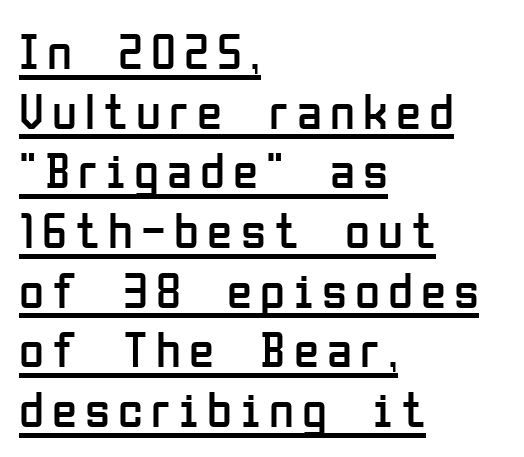
Do the characters align in a grid? No, the font is proportional. This reads as an unemphasized weight, regular at the heaviest. Does the lettering tilt? It doesn't — this is upright. Underline: present. This rendering employs a face without finishing strokes, i.e., a sans-serif.
